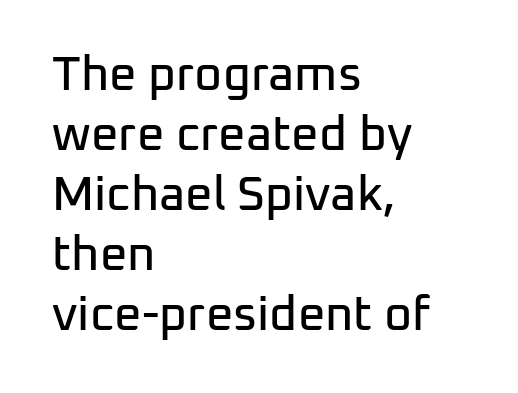
The image shows 48 px sans-serif type, upright; set left-aligned, normal line spacing (1.25x), normal letter spacing, not underlined; low stroke contrast and a medium x-height.
